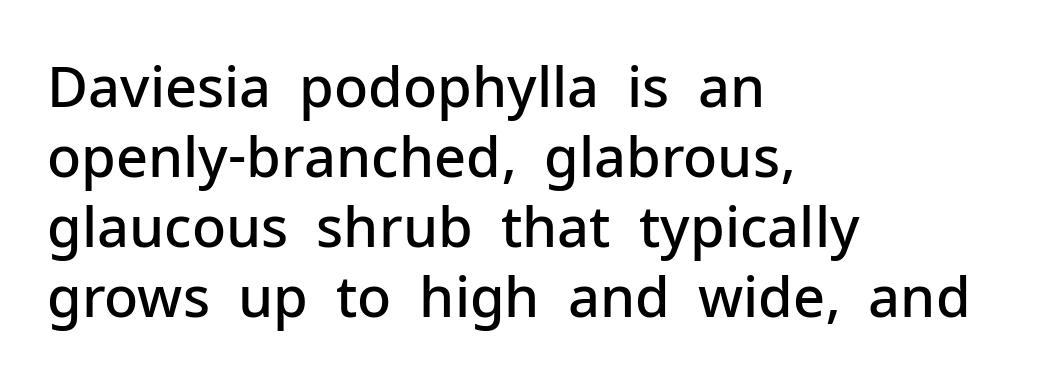
{"serif": "no", "italic": "no", "bold": "semi", "weight": "semibold", "width": "normal", "stroke_contrast": "low", "x_height": "medium", "monospaced": "no", "underline": "no", "align": "left", "line_spacing": "normal", "line_spacing_ratio": 1.25, "letter_spacing": "normal", "letter_spacing_em": 0.0, "glyph_px": 56}
